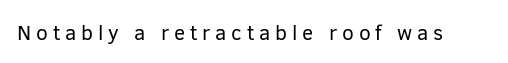
{"italic": "no", "bold": "no", "underline": "no", "letter_spacing": "wide", "letter_spacing_em": 0.23, "glyph_px": 21}
